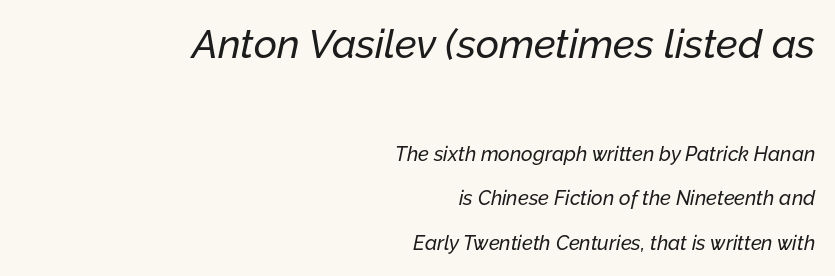
{"italic": "yes", "lean": "right", "slant_degrees": 12, "width": "normal", "stroke_contrast": "low", "x_height": "medium", "monospaced": "no", "underline": "no", "align": "right", "line_spacing": "loose", "line_spacing_ratio": 2.24, "letter_spacing": "normal", "letter_spacing_em": 0.0, "larger_block": "first", "size_ratio": 2.0, "glyph_px": 40}
